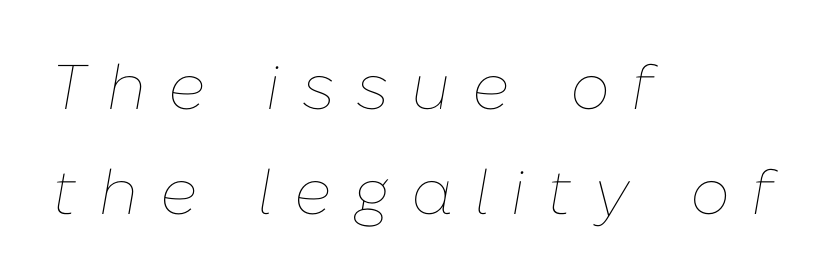
Slanted lettering throughout. The letterforms stand isolated, each surrounded by extra space. Looks like regular typesetting: each glyph gets only the width it needs. No extra ink here — the face is not bold.
